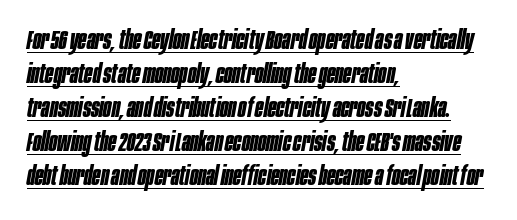
Q: Is the text bold? A: Yes.
Q: Is the text italic (slanted)? A: Yes, it leans right by about 10 degrees.
Q: Is the text underlined? A: Yes.
Q: How is the paragraph aligned? A: Left-aligned.
Q: Is the spacing between letters normal or unusually wide? A: Normal.
Q: Is the spacing between lines tight, normal or loose? A: Normal.
